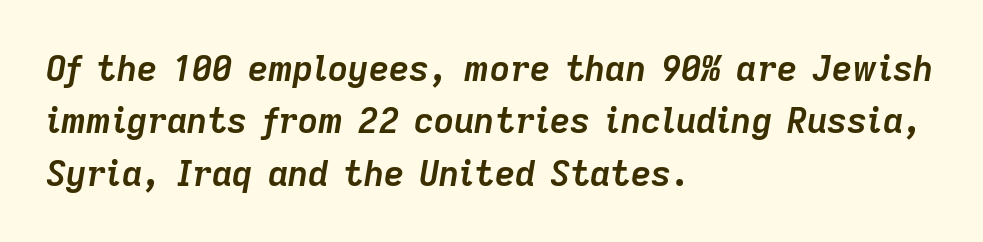
The letters are bold, with thick, heavy strokes. The letters are slanted; this is an italic face. The passage is arranged the way most books set body copy — flush left. The letters advance in unequal steps, a hallmark of proportional type.
